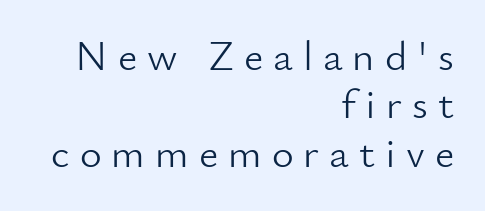
Q: Is the text bold? A: No.
Q: Is the text italic (slanted)? A: No, it is upright.
Q: Is the typeface a serif or a sans-serif typeface? A: Sans-serif.
Q: Is the text underlined? A: No.
Q: How is the paragraph aligned? A: Right-aligned.
Q: Is the spacing between letters normal or unusually wide? A: Unusually wide.
Q: Is the spacing between lines tight, normal or loose? A: Tight.
Q: Width (condensed, normal, or wide)? A: Normal.
Q: Stroke contrast? A: Low.
Q: x-height? A: Small.
Q: Monospaced? A: No.
